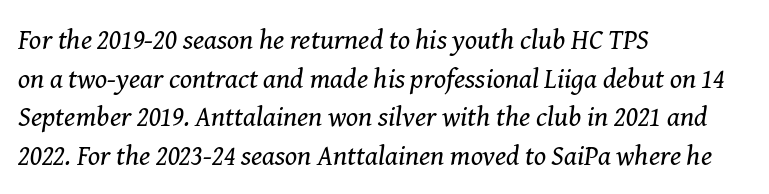
{"serif": "yes", "italic": "yes", "lean": "right", "slant_degrees": 8, "bold": "no", "weight": "regular", "width": "normal", "stroke_contrast": "medium", "x_height": "medium", "monospaced": "no", "underline": "no", "align": "left", "line_spacing": "normal", "line_spacing_ratio": 1.38, "letter_spacing": "normal", "letter_spacing_em": 0.0, "glyph_px": 28}
